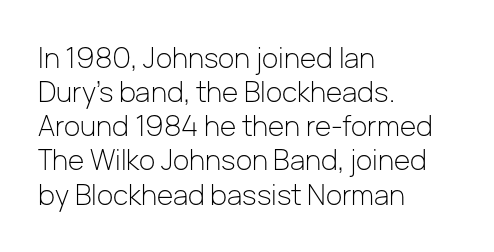
{"serif": "no", "italic": "no", "bold": "no", "weight": "light", "width": "normal", "stroke_contrast": "low", "x_height": "medium", "monospaced": "no", "underline": "no", "align": "left", "line_spacing_ratio": 1.22, "letter_spacing": "normal", "letter_spacing_em": 0.0, "glyph_px": 28}
